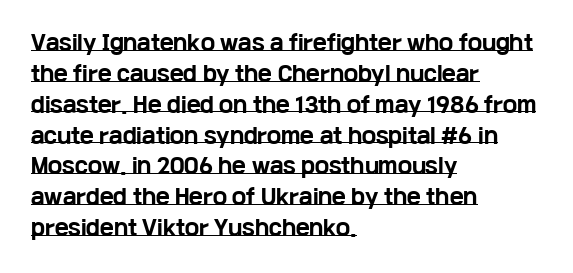
Q: Is the text bold? A: Yes.
Q: Is the text italic (slanted)? A: No, it is upright.
Q: Is the text underlined? A: Yes.
Q: How is the paragraph aligned? A: Left-aligned.
Q: Is the spacing between letters normal or unusually wide? A: Normal.
Q: Is the spacing between lines tight, normal or loose? A: Normal.
